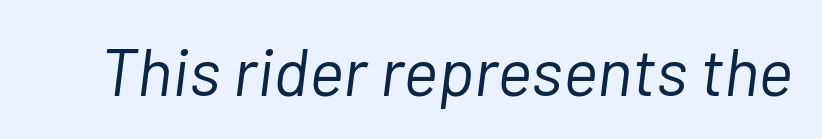
Q: Is the text bold? A: No.
Q: Is the text italic (slanted)? A: Yes, it leans right by about 7 degrees.
Q: Is the text underlined? A: No.
Q: Is the spacing between letters normal or unusually wide? A: Normal.
Q: Width (condensed, normal, or wide)? A: Normal.
Q: Stroke contrast? A: Low.
Q: x-height? A: Medium.
Q: Monospaced? A: No.
